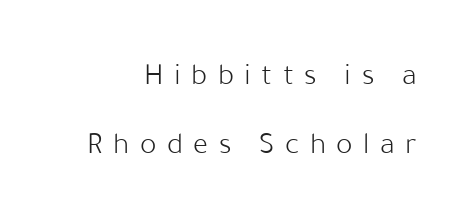
Q: Is the text bold? A: No.
Q: Is the text italic (slanted)? A: No, it is upright.
Q: Is the typeface a serif or a sans-serif typeface? A: Sans-serif.
Q: Is the text underlined? A: No.
Q: Is the spacing between letters normal or unusually wide? A: Unusually wide.
Q: Is the spacing between lines tight, normal or loose? A: Loose.
Q: Width (condensed, normal, or wide)? A: Normal.
Q: Stroke contrast? A: Low.
Q: x-height? A: Medium.
Q: Monospaced? A: No.
